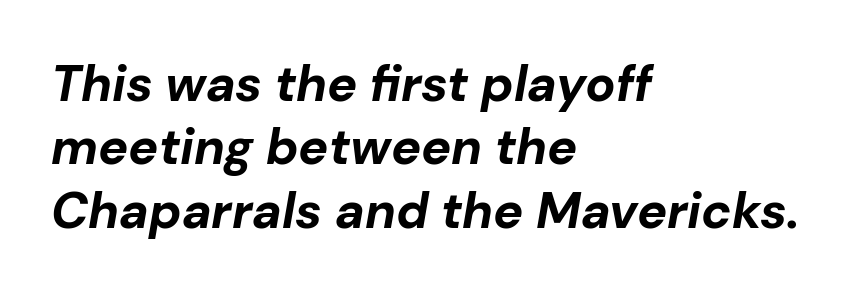
The image shows 50 px bold type, italic (leaning right); set left-aligned, normal line spacing (1.27x), normal letter spacing, not underlined; low stroke contrast and a medium x-height.
